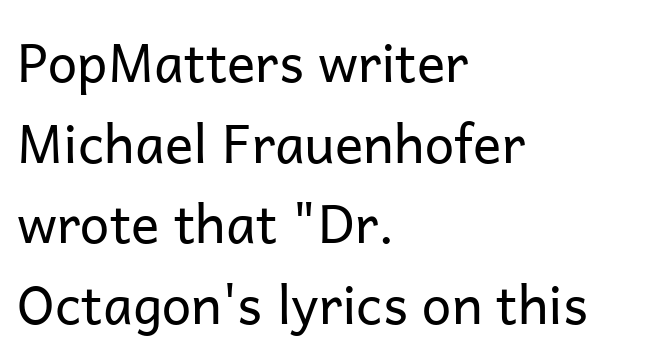
{"serif": "no", "italic": "no", "bold": "no", "weight": "regular", "width": "normal", "stroke_contrast": "low", "x_height": "medium", "monospaced": "no", "underline": "no", "align": "left", "line_spacing": "normal", "line_spacing_ratio": 1.52, "letter_spacing": "normal", "letter_spacing_em": 0.0, "glyph_px": 53}
